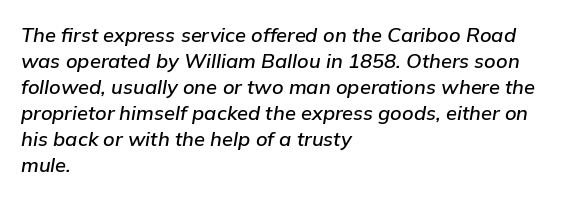
The image shows 20 px text type, italic (leaning right); set left-aligned, normal line spacing (1.3x), normal letter spacing, not underlined.
